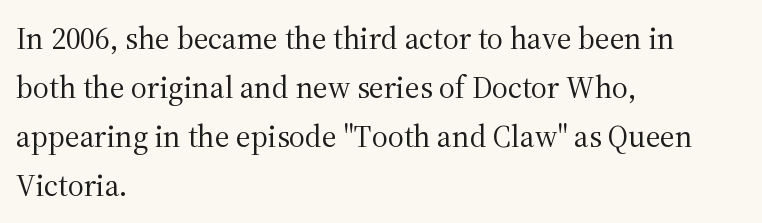
The image shows 31 px regular-weight serif type, upright; set left-aligned, normal line spacing (1.58x), normal letter spacing, not underlined; medium stroke contrast and a medium x-height.
